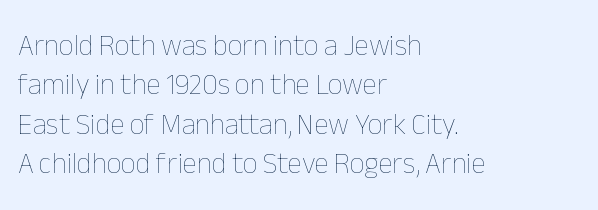
Q: Is the text bold? A: No.
Q: Is the text italic (slanted)? A: No, it is upright.
Q: Is the text underlined? A: No.
Q: How is the paragraph aligned? A: Left-aligned.
Q: Is the spacing between letters normal or unusually wide? A: Normal.
Q: Is the spacing between lines tight, normal or loose? A: Normal.
Q: Width (condensed, normal, or wide)? A: Normal.
Q: Stroke contrast? A: Low.
Q: x-height? A: Medium.
Q: Monospaced? A: No.
